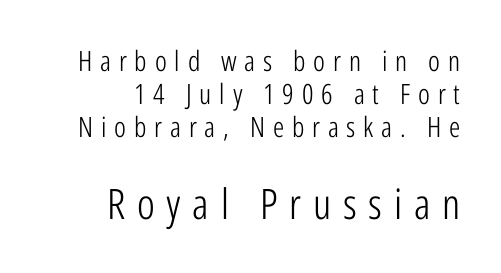
Which chunk is bigger? The second one — the bottom block dwarfs the top. No letter is thick-stroked: the sample isn't bold. The baseline area is clear. In terms of letterspacing, this is a distinctly airy, spread setting. This is roman type, the default non-slanted kind.
